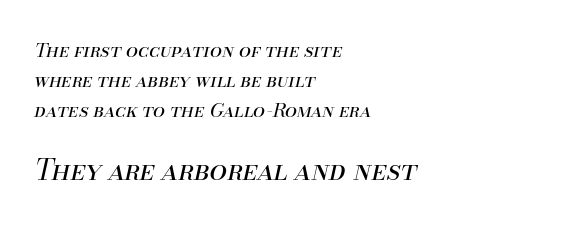
The image shows 28 px regular-weight type, italic (leaning right); set left-aligned, normal line spacing (1.59x), normal letter spacing, not underlined; the second (bottom) block is 1.47x larger; medium stroke contrast and a small x-height.
